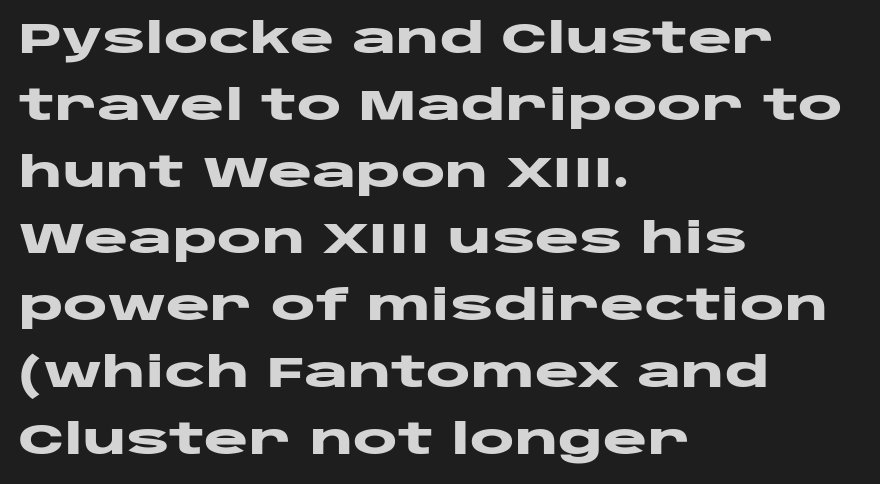
Has an underline been added? It has not. The face used here has the dense, thick strokes of a bold. Caption: multi-line text, flush left, ragged right. What's the leading like? Ordinary, nothing unusual. Varying glyph widths throughout — classic text-font behaviour.
